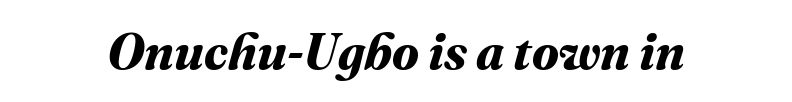
Pretty heavy lettering here — definitely bold. Varying glyph widths throughout — classic text-font behaviour. Letter spacing: default. The gap between lines stays unmarked.
